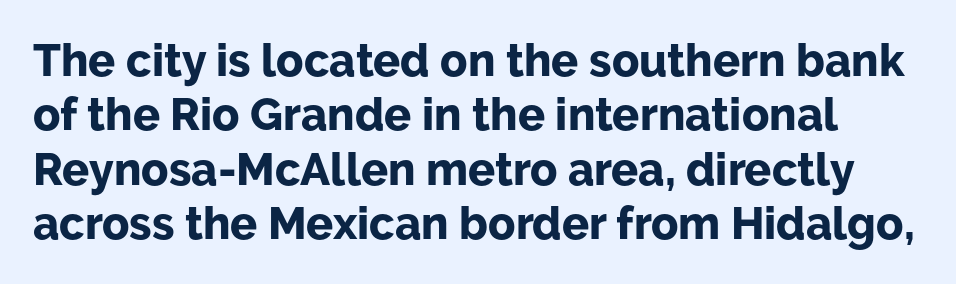
The image shows 45 px bold sans-serif type, upright; set line spacing 1.21x, normal letter spacing, not underlined; low stroke contrast and a medium x-height.
